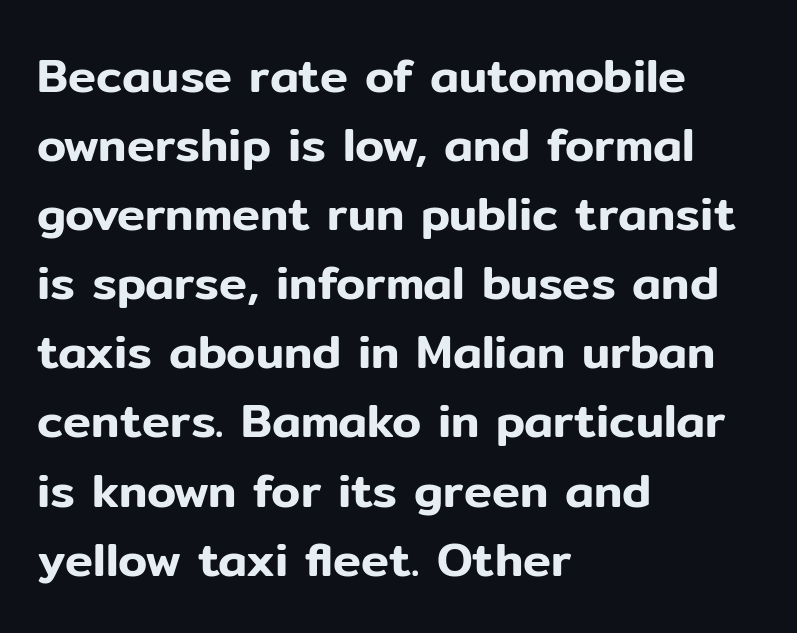
Reading down the block, your eye returns to a fixed left position each line. Descenders hang freely into open space. Compared with typical paragraphs, the rows here are spaced about the same. Do the characters align in a grid? No, the font is proportional.
